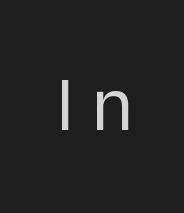
Q: Is the text bold? A: No.
Q: Is the text italic (slanted)? A: No, it is upright.
Q: Is the typeface a serif or a sans-serif typeface? A: Sans-serif.
Q: Is the text underlined? A: No.
Q: Is the spacing between letters normal or unusually wide? A: Unusually wide.
Q: Width (condensed, normal, or wide)? A: Normal.
Q: Stroke contrast? A: Low.
Q: x-height? A: Medium.
Q: Monospaced? A: No.
